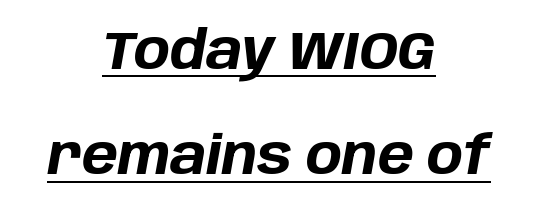
{"italic": "yes", "lean": "right", "slant_degrees": 10, "bold": "yes", "weight": "bold", "width": "normal", "stroke_contrast": "low", "x_height": "large", "monospaced": "no", "underline": "yes", "align": "center", "line_spacing": "loose", "line_spacing_ratio": 1.95, "letter_spacing": "normal", "letter_spacing_em": 0.0, "glyph_px": 54}
